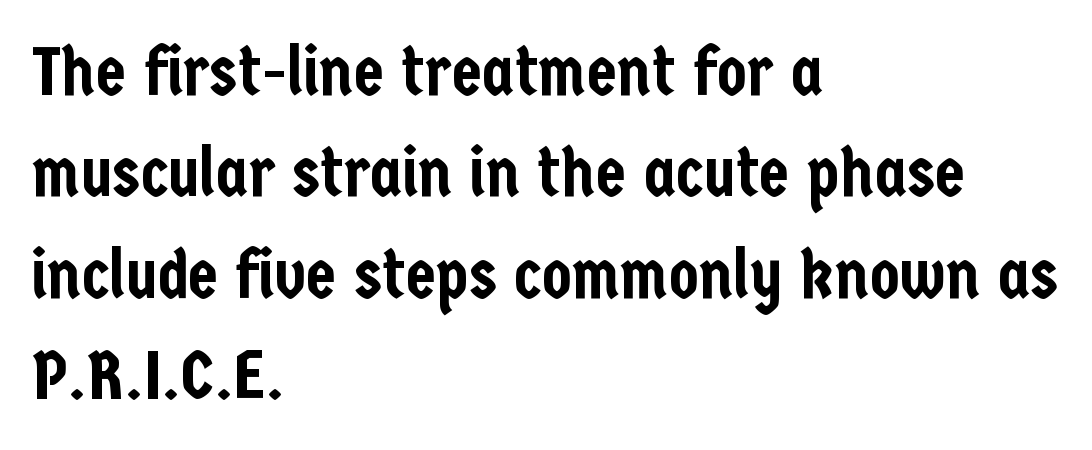
The image shows 69 px condensed sans-serif type, upright; set left-aligned, normal line spacing (1.47x), normal letter spacing, not underlined; low stroke contrast and a medium x-height.
